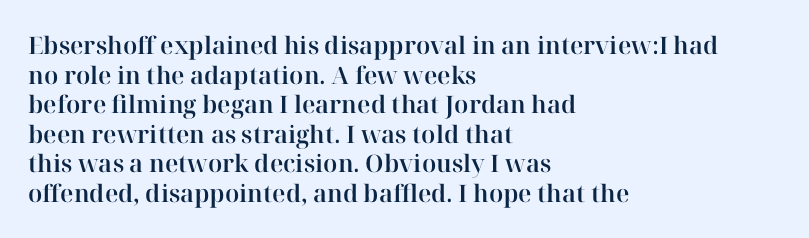
The image shows 24 px text type, upright; set left-aligned, line spacing 1.23x, normal letter spacing, not underlined.
